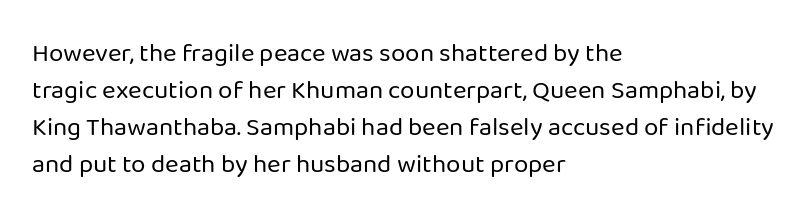
Q: Is the text bold? A: No.
Q: Is the text italic (slanted)? A: No, it is upright.
Q: Is the text underlined? A: No.
Q: How is the paragraph aligned? A: Left-aligned.
Q: Is the spacing between letters normal or unusually wide? A: Normal.
Q: Is the spacing between lines tight, normal or loose? A: Normal.
